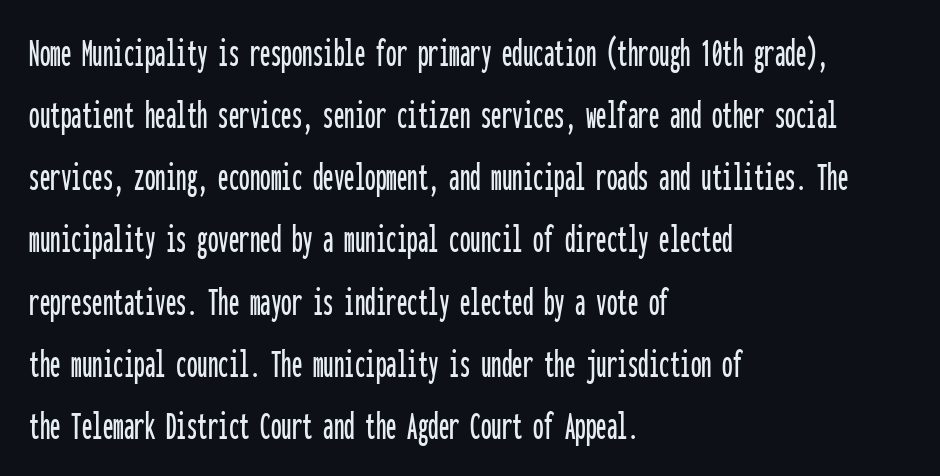
Q: Is the text italic (slanted)? A: No, it is upright.
Q: Is the typeface a serif or a sans-serif typeface? A: Sans-serif.
Q: Is the text underlined? A: No.
Q: How is the paragraph aligned? A: Left-aligned.
Q: Is the spacing between letters normal or unusually wide? A: Normal.
Q: Is the spacing between lines tight, normal or loose? A: Normal.
Q: Width (condensed, normal, or wide)? A: Condensed.
Q: Stroke contrast? A: Low.
Q: x-height? A: Medium.
Q: Monospaced? A: Yes.
